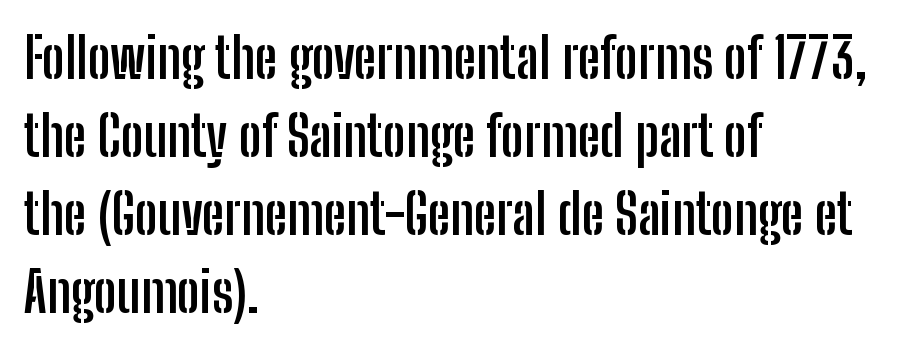
The rag falls on the right side of this text block. Characters follow at the spacing the type designer built in. In terms of leading, this rendering sits right in the middle. The passage shown is not underscored anywhere. This is heavy type, rendered in bold. Each letter keeps its own natural width here, so spacing adapts to shape.
